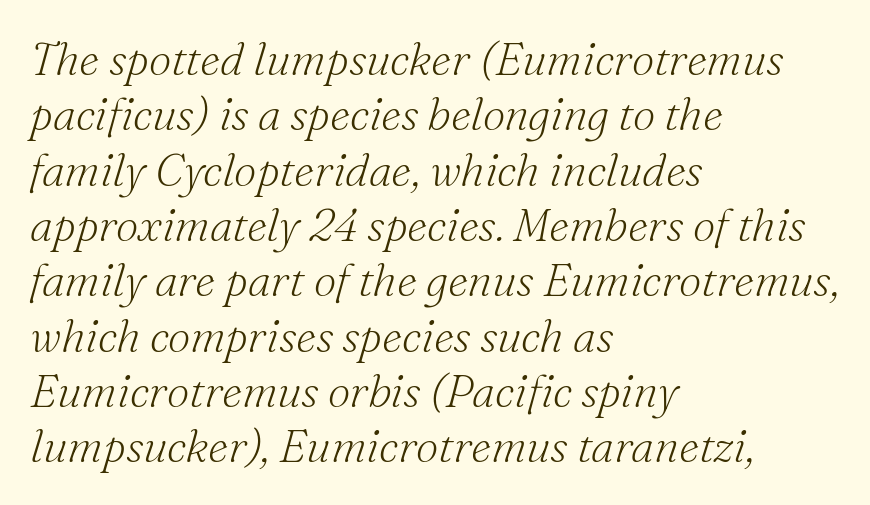
The image shows 45 px light serif type, italic (leaning right); set left-aligned, line spacing 1.23x, normal letter spacing, not underlined; medium stroke contrast and a small x-height.
